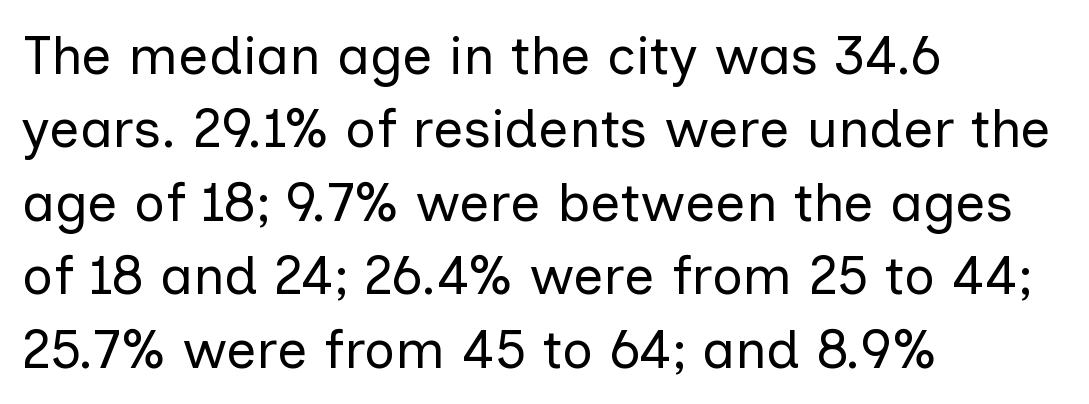
{"serif": "no", "italic": "no", "bold": "no", "weight": "regular", "width": "normal", "stroke_contrast": "low", "x_height": "medium", "monospaced": "no", "underline": "no", "align": "left", "line_spacing": "normal", "line_spacing_ratio": 1.36, "letter_spacing": "normal", "letter_spacing_em": 0.0, "glyph_px": 54}
